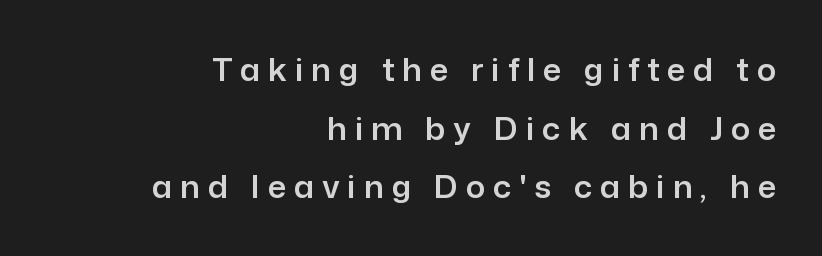
What stands out about the letter spacing? Its width — letters are far apart. The typography opts for an upright posture over an oblique one. The setting favours the right margin, as signatures and pull-quotes sometimes do. Classification — sans serif. Spacing verdict: proportional, widths tailored to each character. Clear beneath every line of the passage.
